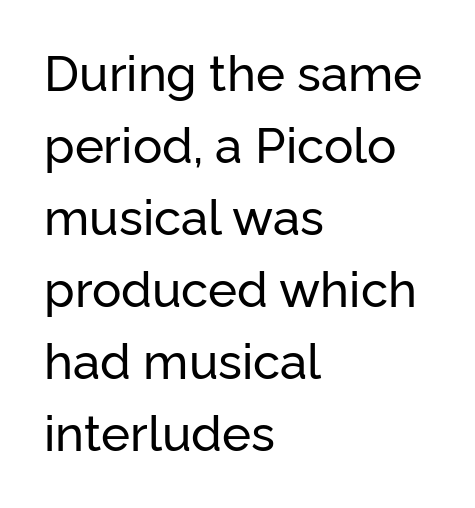
{"serif": "no", "italic": "no", "width": "normal", "stroke_contrast": "low", "x_height": "medium", "monospaced": "no", "underline": "no", "align": "left", "line_spacing": "normal", "line_spacing_ratio": 1.47, "letter_spacing": "normal", "letter_spacing_em": 0.0, "glyph_px": 49}
